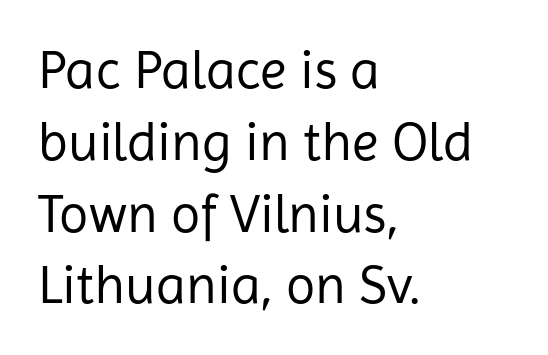
Does the lettering tilt? It doesn't — this is upright. The setting favours the left margin, as ordinary paragraphs usually do. Notice how descenders clear the ascenders below comfortably — that's standard leading. Only glyphs here, with clear space below each row.
